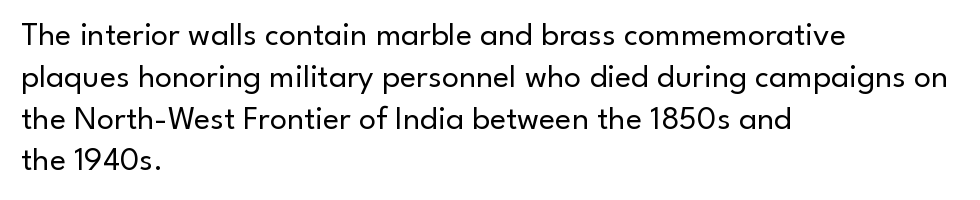
{"serif": "no", "italic": "no", "bold": "no", "weight": "regular", "width": "normal", "stroke_contrast": "low", "x_height": "small", "monospaced": "no", "underline": "no", "align": "left", "line_spacing_ratio": 1.23, "letter_spacing": "normal", "letter_spacing_em": 0.0, "glyph_px": 34}
